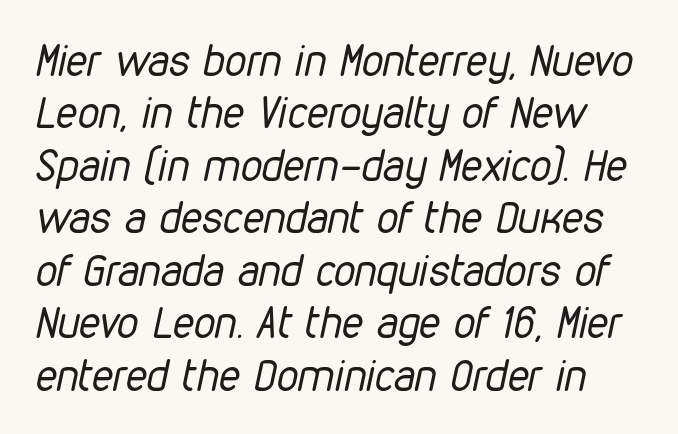
{"italic": "yes", "lean": "right", "slant_degrees": 12, "bold": "no", "weight": "regular", "width": "condensed", "stroke_contrast": "low", "x_height": "medium", "monospaced": "no", "underline": "no", "line_spacing_ratio": 1.22, "letter_spacing": "normal", "letter_spacing_em": 0.0, "glyph_px": 43}
